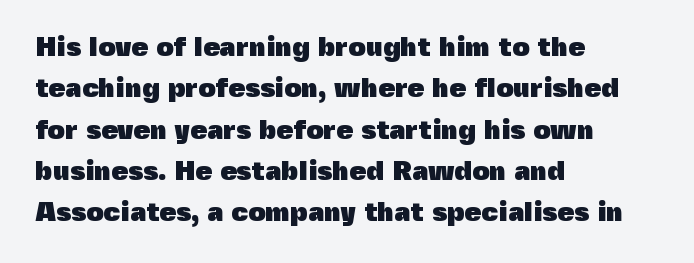
{"italic": "no", "bold": "yes", "underline": "no", "align": "left", "line_spacing": "normal", "line_spacing_ratio": 1.53, "letter_spacing": "normal", "letter_spacing_em": 0.0, "glyph_px": 27}
